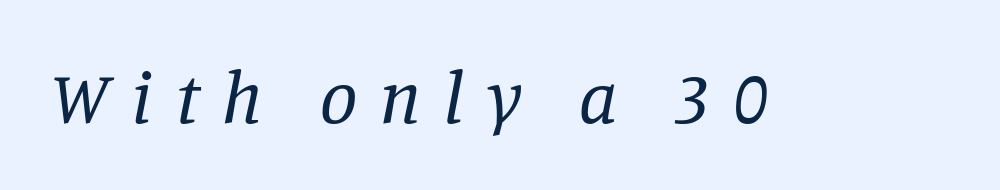
{"serif": "yes", "italic": "yes", "lean": "right", "slant_degrees": 11, "bold": "no", "weight": "regular", "width": "normal", "stroke_contrast": "low", "x_height": "large", "monospaced": "no", "underline": "no", "letter_spacing": "wide", "letter_spacing_em": 0.29, "glyph_px": 75}
